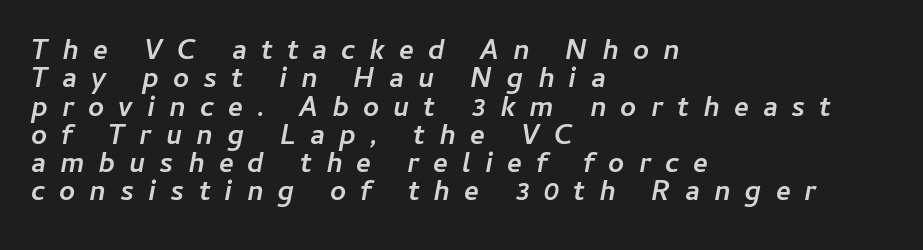
Every letter is thick-stroked: bold, no question. Looks like regular typesetting: each glyph gets only the width it needs. Quick note: interline space is minimal. Students, note that the glyphs here are deliberately spaced far apart.
